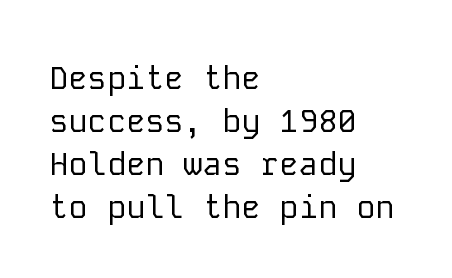
The image shows 32 px regular-weight sans-serif type, upright, monospaced; set left-aligned, normal line spacing (1.34x), normal letter spacing, not underlined; low stroke contrast and a medium x-height.
